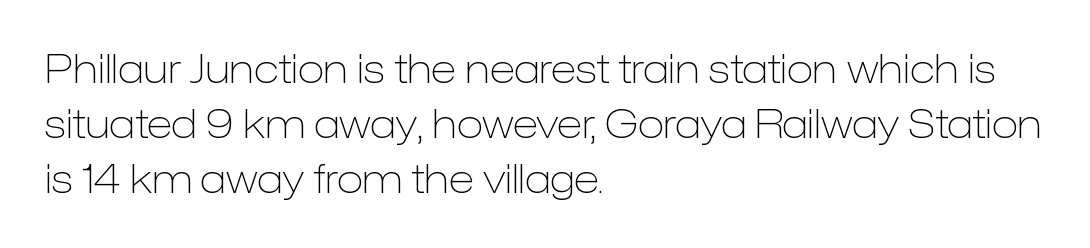
No extra ink here — the face is not bold. Visually the block forms a straight wall on the left and a jagged coastline on the right. The block of text has a typical density, with ordinary space between rows. The face used here is proportionally spaced, like ordinary book or web type.
